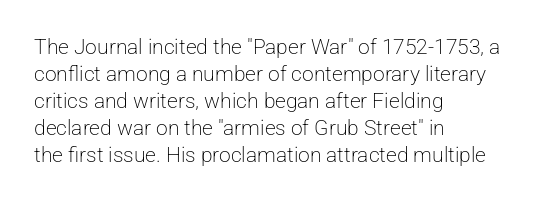
The passage shown is not underscored anywhere. Summary of vertical rhythm: regular, with standard interline spacing. The rag falls on the right side of this text block. Notice how the stems are strictly vertical — no italics here. Vertical stems look standard width or narrower in stroke.
